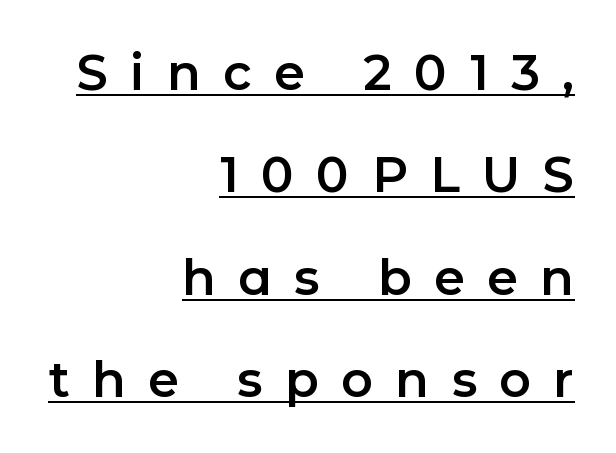
{"serif": "no", "italic": "no", "width": "normal", "stroke_contrast": "low", "x_height": "medium", "monospaced": "no", "underline": "yes", "align": "right", "line_spacing": "loose", "line_spacing_ratio": 2.09, "letter_spacing": "wide", "letter_spacing_em": 0.46, "glyph_px": 49}
